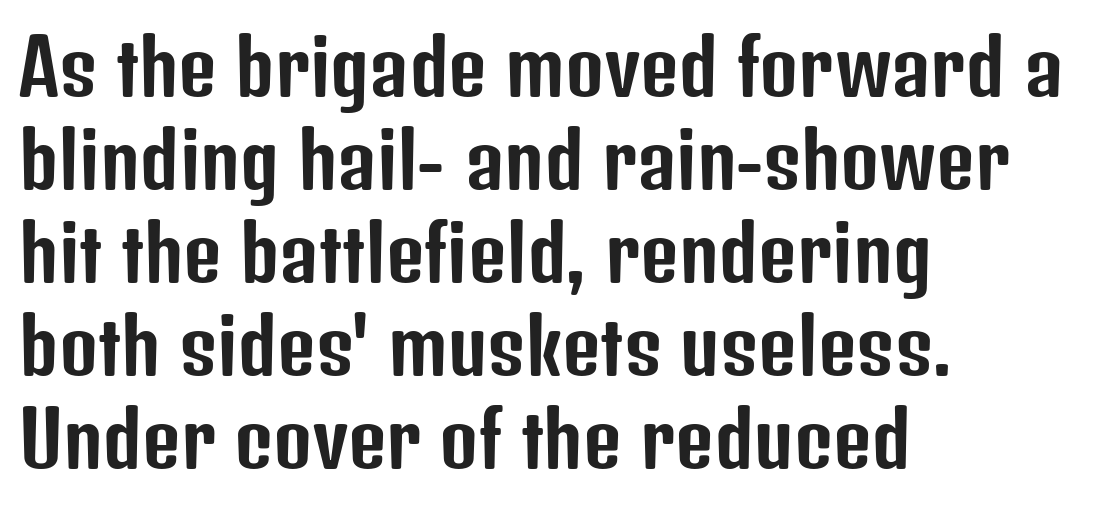
Q: Is the text italic (slanted)? A: No, it is upright.
Q: Is the typeface a serif or a sans-serif typeface? A: Sans-serif.
Q: Is the text underlined? A: No.
Q: How is the paragraph aligned? A: Left-aligned.
Q: Is the spacing between letters normal or unusually wide? A: Normal.
Q: Width (condensed, normal, or wide)? A: Condensed.
Q: Stroke contrast? A: Low.
Q: x-height? A: Medium.
Q: Monospaced? A: No.
